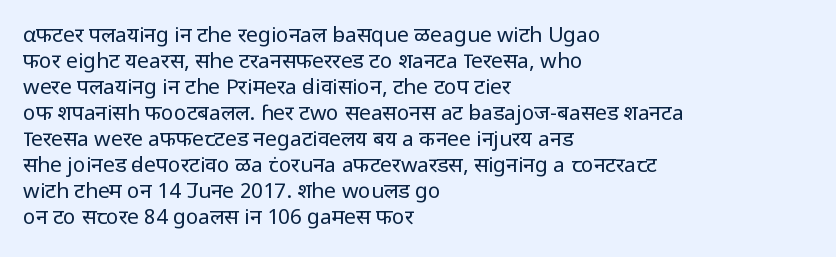
The image shows 21 px text type, upright; set left-aligned, line spacing 1.24x, normal letter spacing, not underlined.
